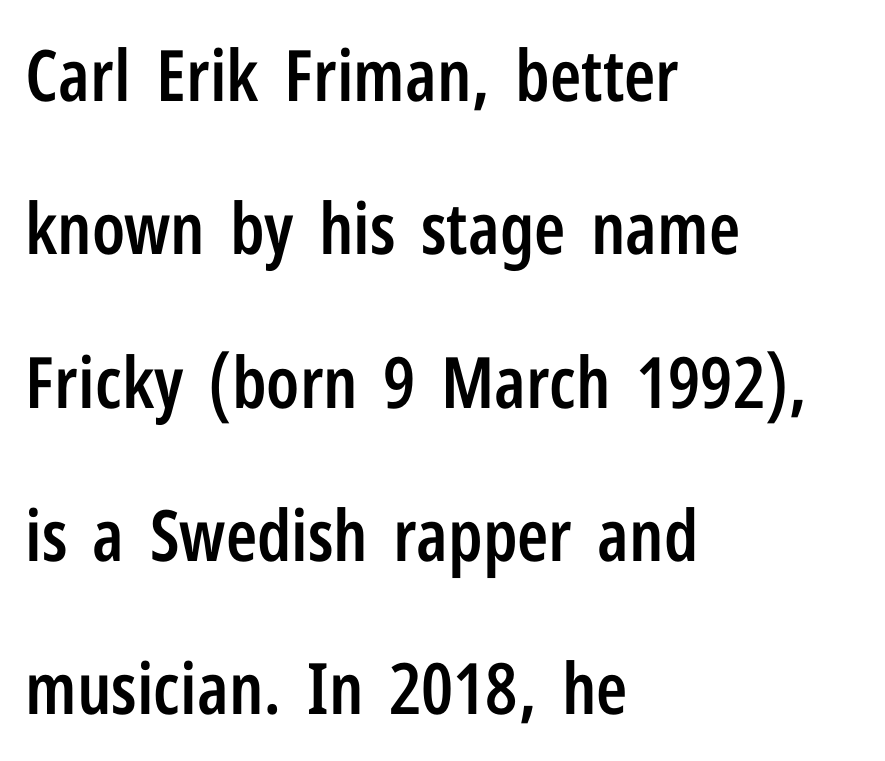
The image shows 71 px semibold, condensed sans-serif type, upright; set left-aligned, loose line spacing (2.16x), normal letter spacing, not underlined; low stroke contrast and a medium x-height.
